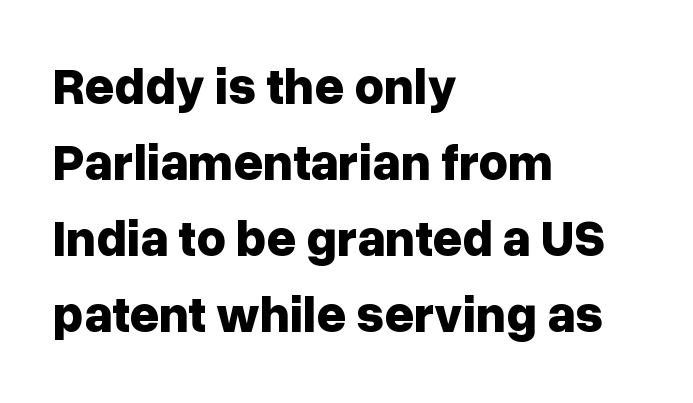
{"serif": "no", "italic": "no", "bold": "yes", "weight": "bold", "width": "normal", "stroke_contrast": "low", "x_height": "medium", "monospaced": "no", "underline": "no", "align": "left", "line_spacing": "normal", "line_spacing_ratio": 1.49, "letter_spacing": "normal", "letter_spacing_em": 0.0, "glyph_px": 51}
